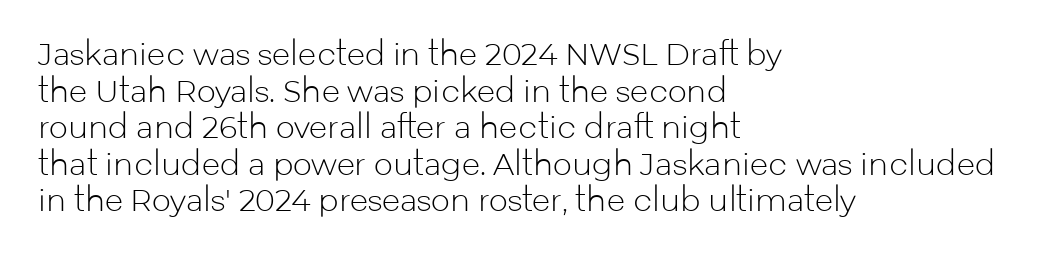
Classification — sans serif. Each letter keeps its own natural width here, so spacing adapts to shape. Check under the words: just untouched page. Observe the ordinary spacing: letters are neighbours, not strangers. This sample uses an upright cut, with every glyph sitting square on the baseline.
